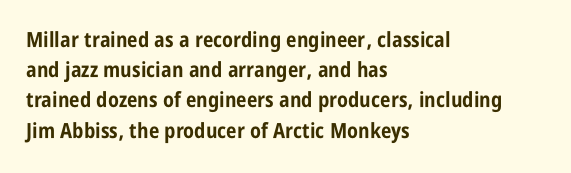
The image shows 21 px bold type, upright; set left-aligned, normal line spacing (1.44x), normal letter spacing, not underlined.
